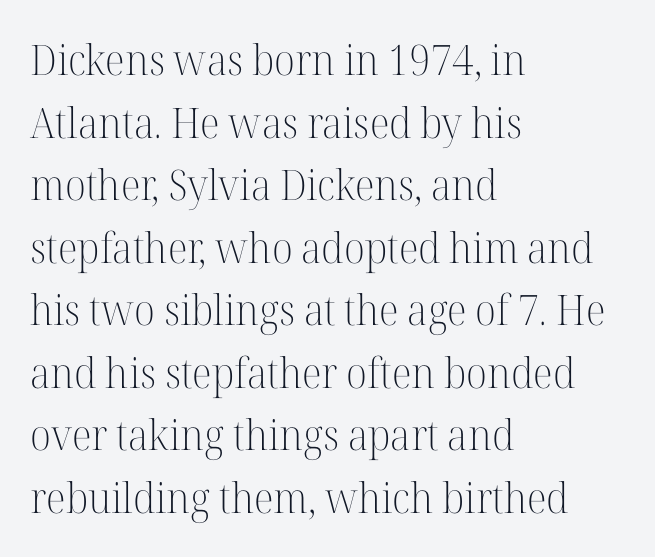
The image shows 42 px light serif type, upright; set left-aligned, normal line spacing (1.49x), normal letter spacing, not underlined; high stroke contrast and a medium x-height.
